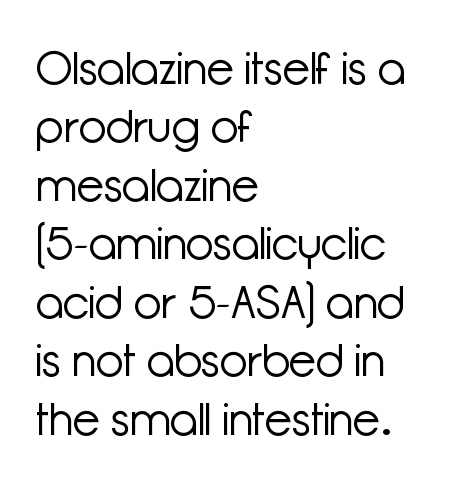
The image shows 45 px light sans-serif type, upright; set left-aligned, normal line spacing (1.3x), normal letter spacing, not underlined; low stroke contrast and a medium x-height.
